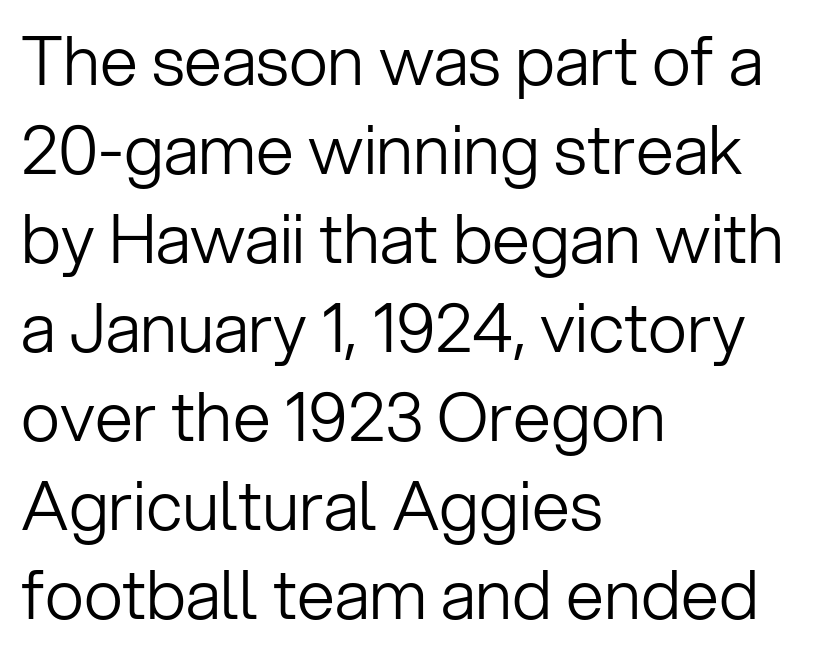
{"serif": "no", "italic": "no", "bold": "no", "weight": "light", "width": "normal", "stroke_contrast": "low", "x_height": "medium", "monospaced": "no", "underline": "no", "align": "left", "line_spacing": "normal", "line_spacing_ratio": 1.31, "letter_spacing": "normal", "letter_spacing_em": 0.0, "glyph_px": 68}
